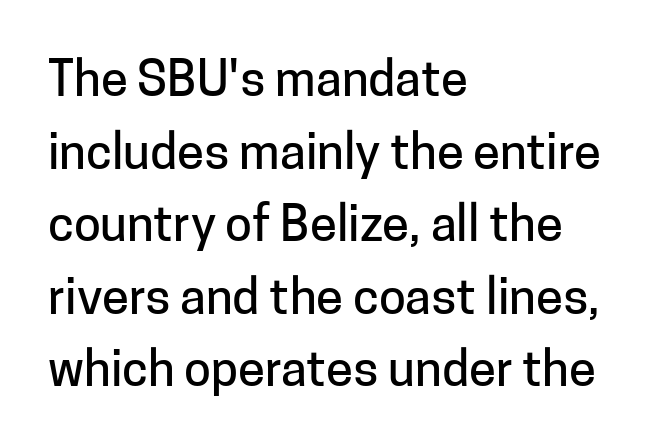
{"serif": "no", "italic": "no", "width": "normal", "stroke_contrast": "low", "x_height": "medium", "monospaced": "no", "underline": "no", "align": "left", "line_spacing": "normal", "line_spacing_ratio": 1.48, "letter_spacing": "normal", "letter_spacing_em": 0.0, "glyph_px": 49}
